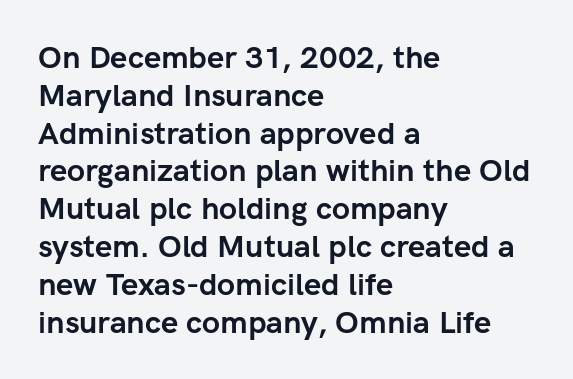
{"serif": "no", "italic": "no", "bold": "yes", "weight": "semibold", "width": "normal", "stroke_contrast": "low", "x_height": "medium", "monospaced": "no", "underline": "no", "align": "left", "line_spacing_ratio": 1.22, "letter_spacing": "normal", "letter_spacing_em": 0.0, "glyph_px": 31}
